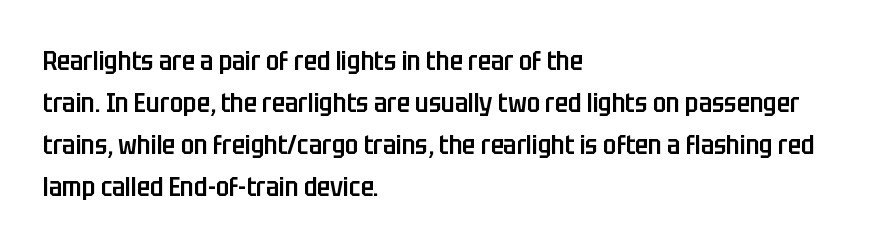
Q: Is the text bold? A: Semi-bold.
Q: Is the text italic (slanted)? A: No, it is upright.
Q: Is the text underlined? A: No.
Q: How is the paragraph aligned? A: Left-aligned.
Q: Is the spacing between letters normal or unusually wide? A: Normal.
Q: Is the spacing between lines tight, normal or loose? A: Normal.
